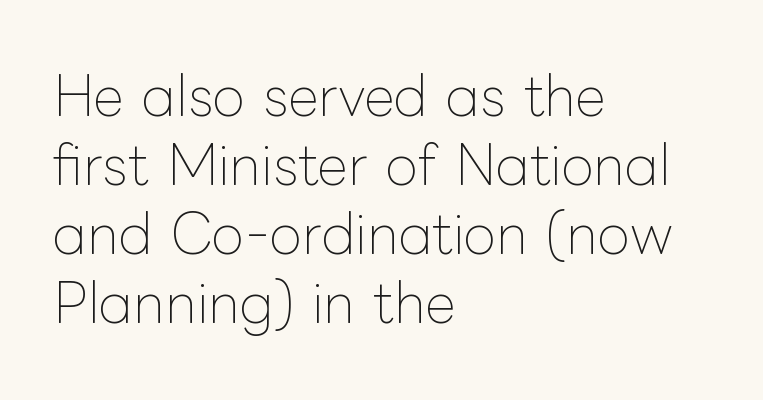
The image shows 53 px thin type, upright; set left-aligned, normal line spacing (1.3x), normal letter spacing, not underlined; low stroke contrast and a medium x-height.
